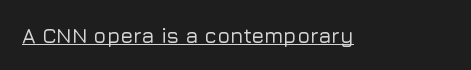
{"italic": "no", "underline": "yes", "letter_spacing": "normal", "letter_spacing_em": 0.0, "glyph_px": 21}
